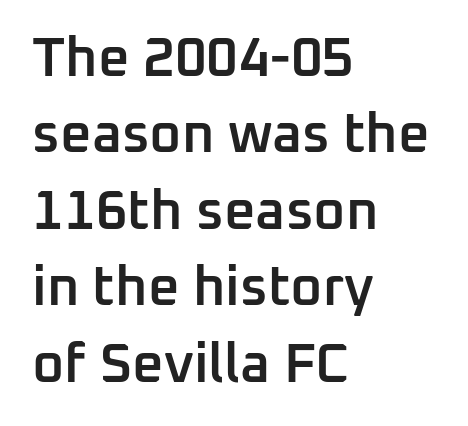
Q: Is the text bold? A: Semi-bold.
Q: Is the text italic (slanted)? A: No, it is upright.
Q: Is the typeface a serif or a sans-serif typeface? A: Sans-serif.
Q: Is the text underlined? A: No.
Q: How is the paragraph aligned? A: Left-aligned.
Q: Is the spacing between letters normal or unusually wide? A: Normal.
Q: Is the spacing between lines tight, normal or loose? A: Normal.
Q: Width (condensed, normal, or wide)? A: Normal.
Q: Stroke contrast? A: Low.
Q: x-height? A: Medium.
Q: Monospaced? A: No.
